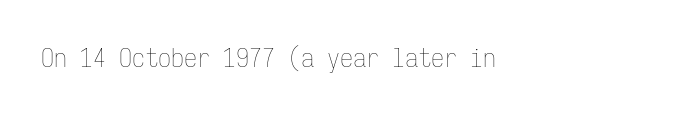
The image shows 26 px text type, upright; set left-aligned, normal letter spacing, not underlined.
